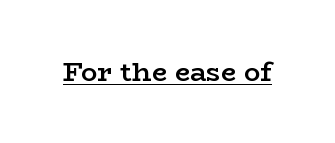
{"italic": "no", "bold": "semi", "underline": "yes", "letter_spacing": "normal", "letter_spacing_em": 0.0, "glyph_px": 27}
